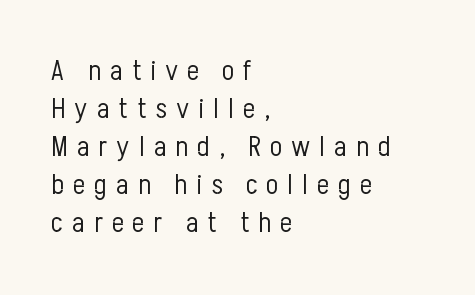
Q: Is the text bold? A: No.
Q: Is the text italic (slanted)? A: No, it is upright.
Q: Is the typeface a serif or a sans-serif typeface? A: Sans-serif.
Q: Is the text underlined? A: No.
Q: How is the paragraph aligned? A: Left-aligned.
Q: Is the spacing between letters normal or unusually wide? A: Unusually wide.
Q: Is the spacing between lines tight, normal or loose? A: Normal.
Q: Width (condensed, normal, or wide)? A: Condensed.
Q: Stroke contrast? A: Low.
Q: x-height? A: Medium.
Q: Monospaced? A: No.
